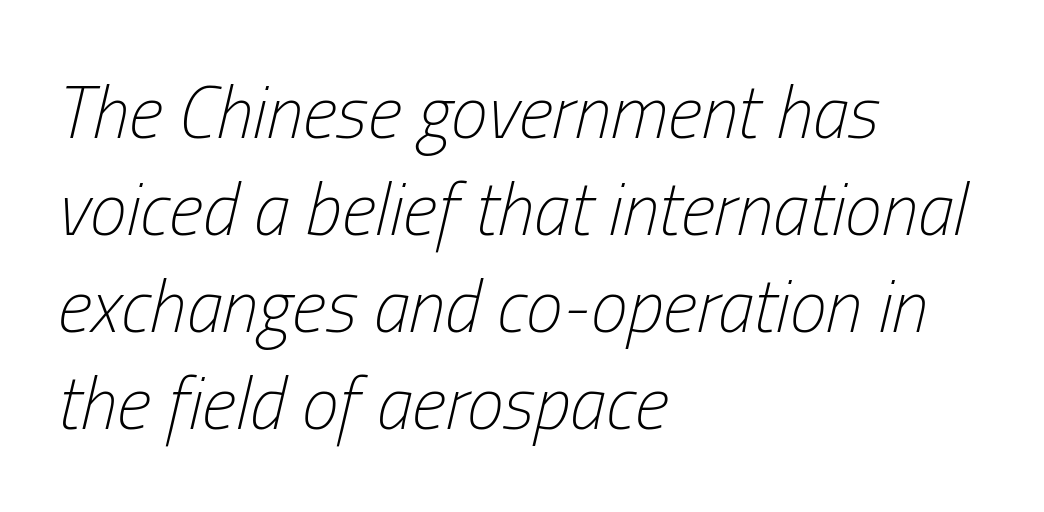
The face used here is rendered with its standard letterfit. The passage shown is typed in a proportional face where columns would drift. Summary of vertical rhythm: regular, with standard interline spacing. The rendering applies a slant to the glyphs.
